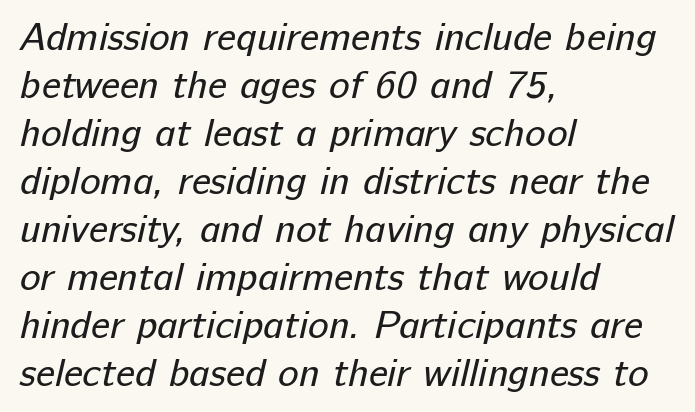
Q: Is the text bold? A: No.
Q: Is the typeface a serif or a sans-serif typeface? A: Sans-serif.
Q: Is the text underlined? A: No.
Q: How is the paragraph aligned? A: Left-aligned.
Q: Is the spacing between letters normal or unusually wide? A: Normal.
Q: Width (condensed, normal, or wide)? A: Normal.
Q: Stroke contrast? A: Low.
Q: x-height? A: Medium.
Q: Monospaced? A: No.
